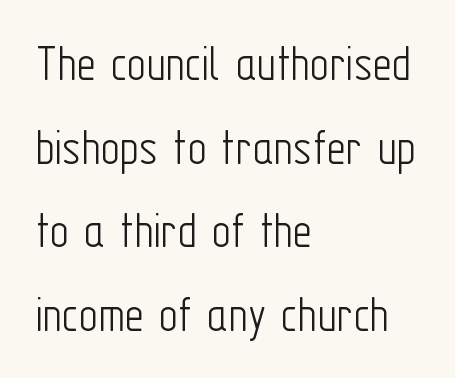
The letters stand straight up with perfectly vertical stems. Words appear dense and cohesive because spacing is normal. Think of a printed novel: that variable character pitch is what you see here. Stems and bowls with no extra thickness — not bold. Nothing sits at the stroke ends, so this counts as sans-serif.
